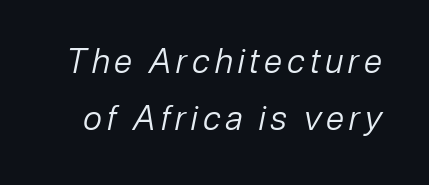
Q: Is the text bold? A: No.
Q: Is the text italic (slanted)? A: Yes, it leans right by about 12 degrees.
Q: Is the text underlined? A: No.
Q: Width (condensed, normal, or wide)? A: Normal.
Q: Stroke contrast? A: Low.
Q: x-height? A: Medium.
Q: Monospaced? A: No.
